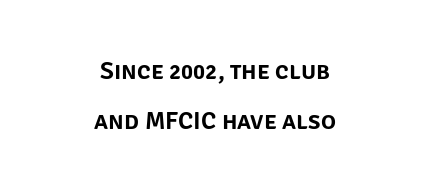
The image shows 25 px text type, upright; set centered, loose line spacing (2.01x), normal letter spacing, not underlined.
